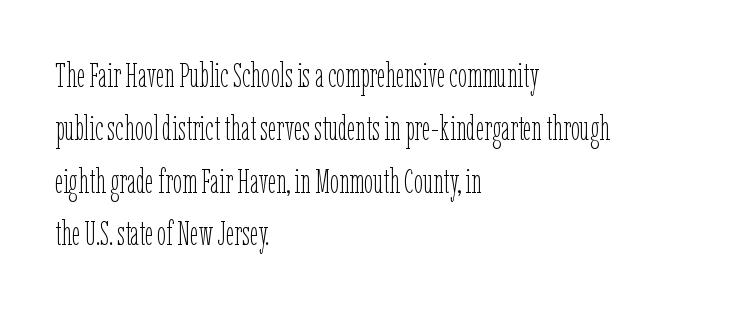
Q: Is the text bold? A: No.
Q: Is the text italic (slanted)? A: No, it is upright.
Q: Is the text underlined? A: No.
Q: How is the paragraph aligned? A: Left-aligned.
Q: Is the spacing between letters normal or unusually wide? A: Normal.
Q: Is the spacing between lines tight, normal or loose? A: Normal.
Q: Width (condensed, normal, or wide)? A: Condensed.
Q: Stroke contrast? A: Low.
Q: x-height? A: Medium.
Q: Monospaced? A: No.
